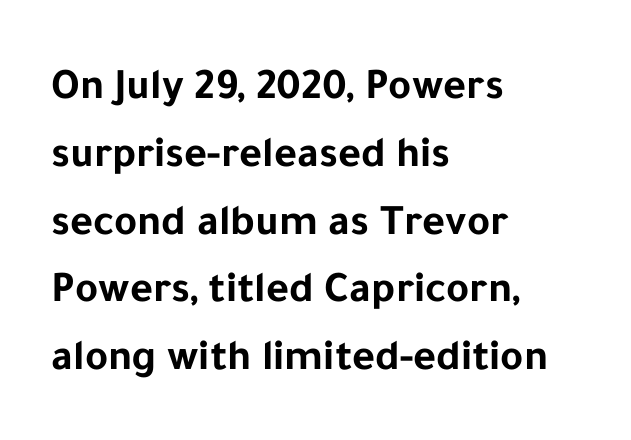
Q: Is the text bold? A: Yes.
Q: Is the text italic (slanted)? A: No, it is upright.
Q: Is the typeface a serif or a sans-serif typeface? A: Sans-serif.
Q: Is the text underlined? A: No.
Q: How is the paragraph aligned? A: Left-aligned.
Q: Is the spacing between letters normal or unusually wide? A: Normal.
Q: Is the spacing between lines tight, normal or loose? A: Normal.
Q: Width (condensed, normal, or wide)? A: Normal.
Q: Stroke contrast? A: Low.
Q: x-height? A: Medium.
Q: Monospaced? A: No.
